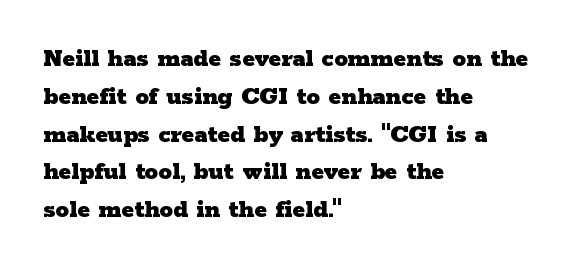
{"italic": "no", "bold": "yes", "underline": "no", "align": "left", "line_spacing": "normal", "line_spacing_ratio": 1.4, "letter_spacing": "normal", "letter_spacing_em": 0.0, "glyph_px": 27}
